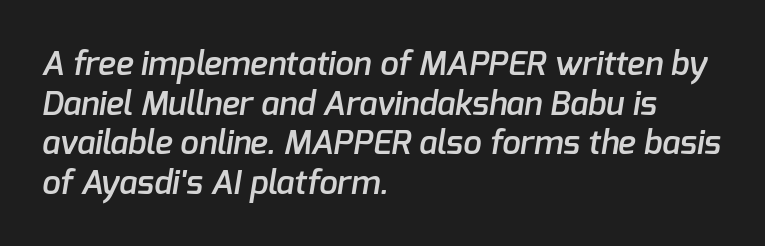
{"serif": "no", "bold": "semi", "weight": "semibold", "width": "normal", "stroke_contrast": "low", "x_height": "medium", "monospaced": "no", "underline": "no", "align": "left", "line_spacing_ratio": 1.2, "letter_spacing": "normal", "letter_spacing_em": 0.0, "glyph_px": 33}
